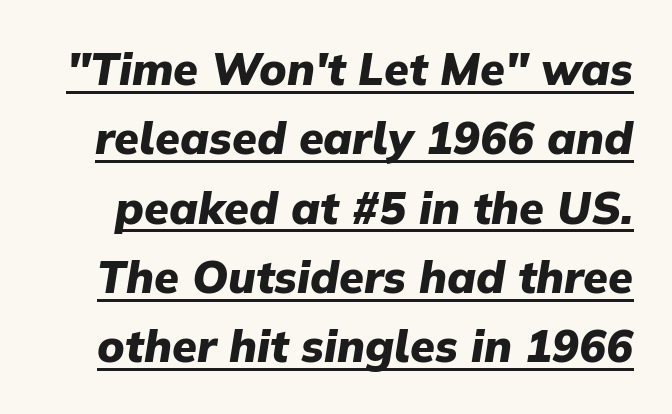
The typesetting leans heavy: a genuine bold. Spacing verdict: proportional, widths tailored to each character. Characters follow at the spacing the type designer built in. A typesetter would mark this as italic. Underlining? Definitely there. Vertically, the passage feels balanced, rows spaced as you'd expect.
